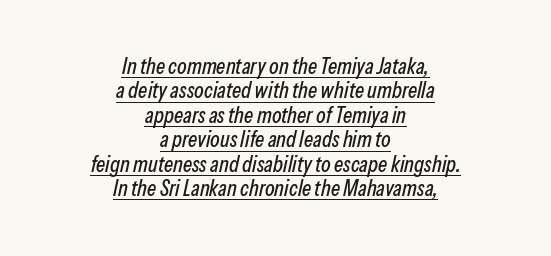
Q: Is the text italic (slanted)? A: Yes, it leans right by about 13 degrees.
Q: Is the text underlined? A: Yes.
Q: How is the paragraph aligned? A: Centered.
Q: Is the spacing between letters normal or unusually wide? A: Normal.
Q: Is the spacing between lines tight, normal or loose? A: Tight.
